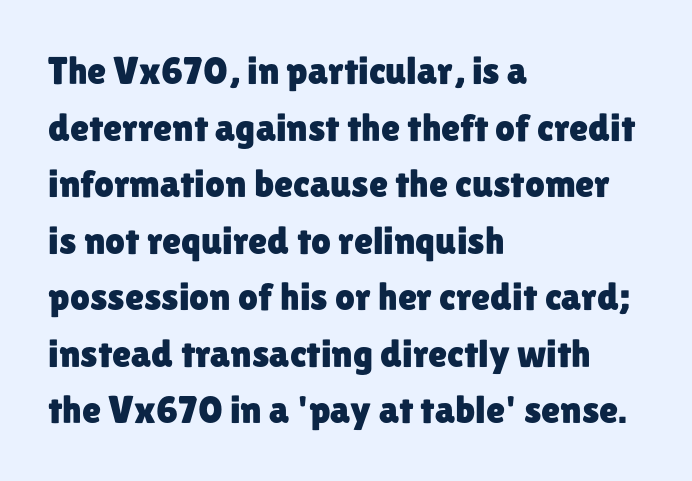
The glyphs are unaccompanied by any horizontal stroke below them. The tracking reads as untouched default to a designer's eye. Is this a sans? Yes — the strokes have no serifs. Think of a printed novel: that variable character pitch is what you see here. The typesetter chose a ragged-right arrangement here.
